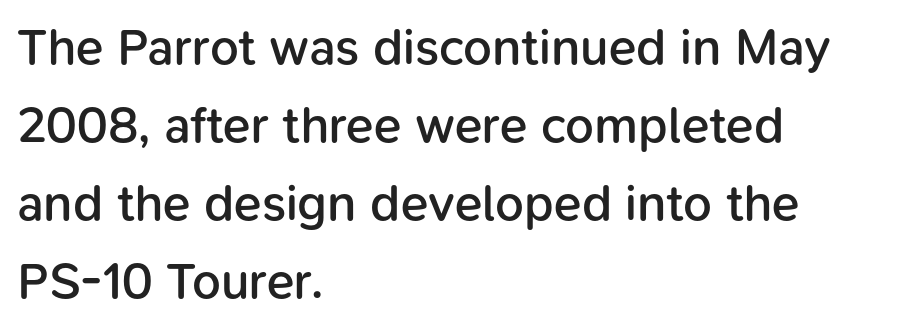
{"serif": "no", "italic": "no", "bold": "semi", "weight": "semibold", "width": "normal", "stroke_contrast": "low", "x_height": "medium", "monospaced": "no", "underline": "no", "align": "left", "line_spacing": "normal", "line_spacing_ratio": 1.53, "letter_spacing": "normal", "letter_spacing_em": 0.0, "glyph_px": 51}
